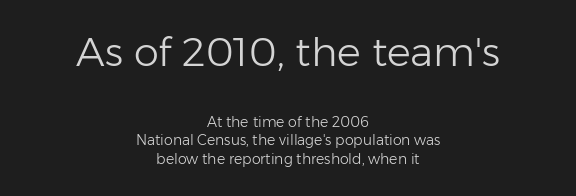
The image shows 40 px light sans-serif type, upright; set centered, normal line spacing (1.34x), normal letter spacing, not underlined; the first (top) block is 2.86x larger; low stroke contrast and a medium x-height.
